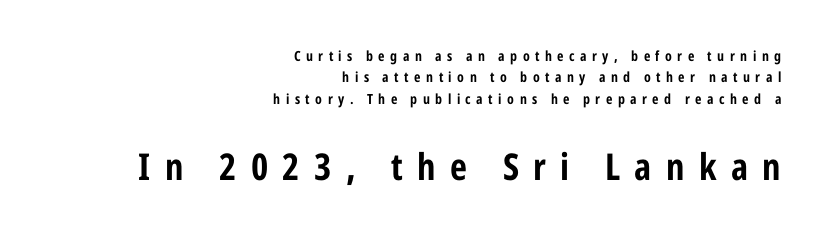
The image shows 37 px bold, condensed sans-serif type, upright; set right-aligned, normal line spacing (1.53x), unusually wide letter spacing (+0.39 em), not underlined; the second (bottom) block is 2.64x larger; low stroke contrast and a medium x-height.
